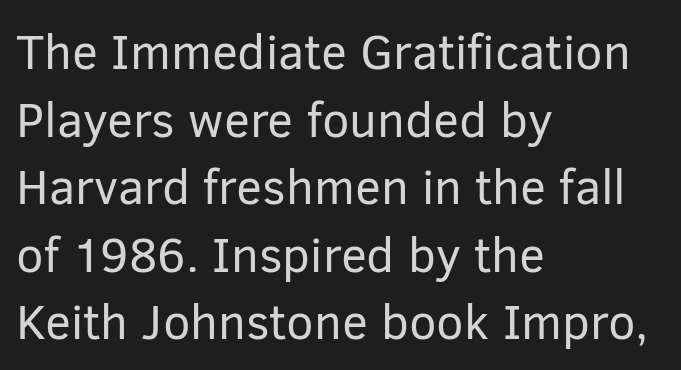
The image shows 49 px regular-weight sans-serif type, upright; set left-aligned, normal line spacing (1.38x), normal letter spacing, not underlined; low stroke contrast and a medium x-height.
